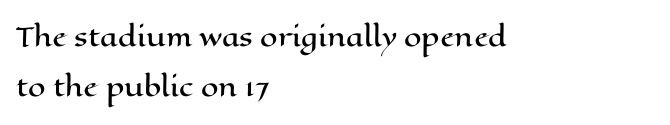
Q: Is the text italic (slanted)? A: No, it is upright.
Q: Is the text underlined? A: No.
Q: How is the paragraph aligned? A: Left-aligned.
Q: Is the spacing between letters normal or unusually wide? A: Normal.
Q: Is the spacing between lines tight, normal or loose? A: Loose.
